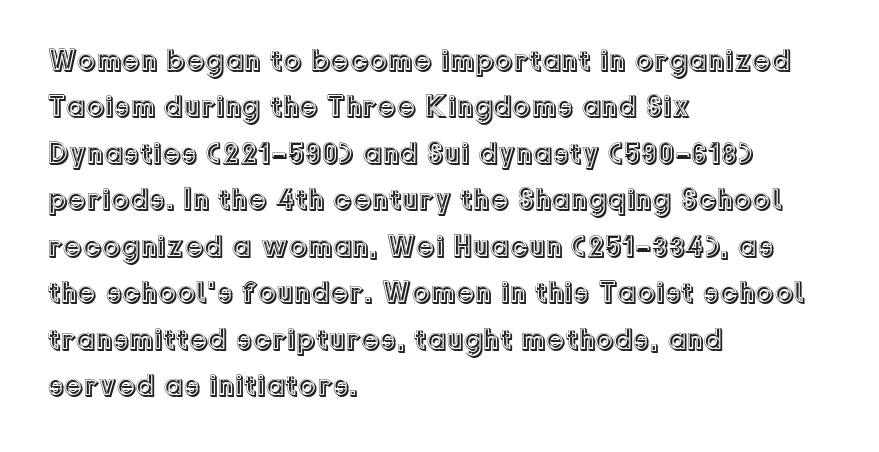
Q: Is the text italic (slanted)? A: No, it is upright.
Q: Is the text underlined? A: No.
Q: How is the paragraph aligned? A: Left-aligned.
Q: Is the spacing between letters normal or unusually wide? A: Normal.
Q: Is the spacing between lines tight, normal or loose? A: Normal.
Q: Width (condensed, normal, or wide)? A: Normal.
Q: x-height? A: Medium.
Q: Monospaced? A: No.
